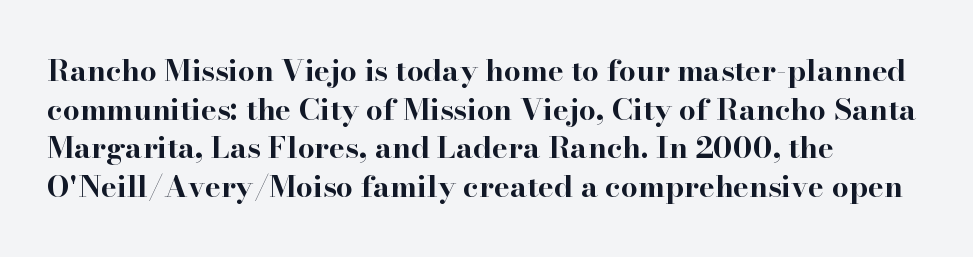
{"serif": "yes", "italic": "no", "bold": "yes", "weight": "bold", "width": "wide", "stroke_contrast": "high", "x_height": "small", "monospaced": "no", "underline": "no", "align": "left", "line_spacing": "normal", "line_spacing_ratio": 1.29, "letter_spacing": "normal", "letter_spacing_em": 0.0, "glyph_px": 30}
